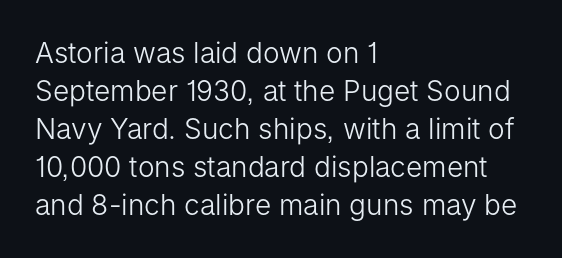
The image shows 28 px light sans-serif type, upright; set left-aligned, normal line spacing (1.36x), normal letter spacing, not underlined; low stroke contrast and a medium x-height.
